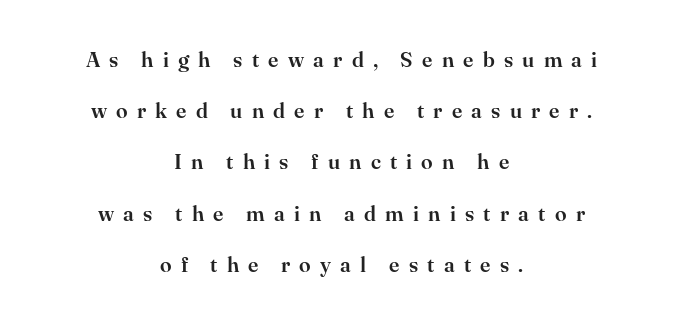
The image shows 21 px text type, upright; set centered, loose line spacing (2.44x), unusually wide letter spacing (+0.44 em), not underlined.
